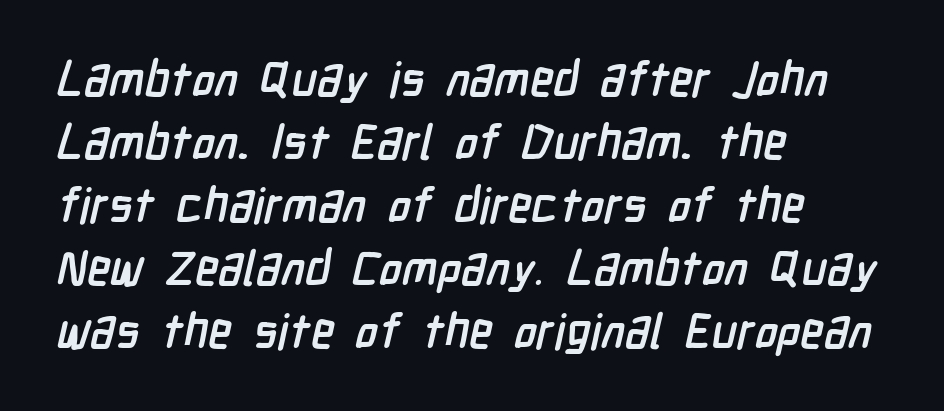
{"serif": "no", "bold": "yes", "weight": "semibold", "width": "condensed", "stroke_contrast": "low", "x_height": "medium", "monospaced": "no", "underline": "no", "align": "left", "line_spacing": "normal", "line_spacing_ratio": 1.31, "letter_spacing": "normal", "letter_spacing_em": 0.0, "glyph_px": 48}
